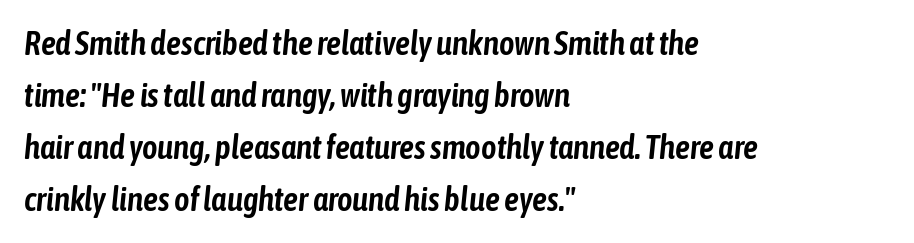
The image shows 33 px condensed type, italic (leaning right); set left-aligned, normal line spacing (1.58x), normal letter spacing, not underlined; low stroke contrast and a medium x-height.
